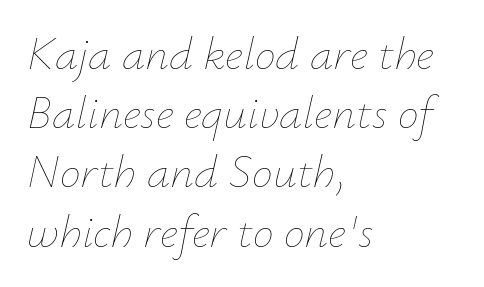
The image shows 47 px thin type, italic (leaning right); set left-aligned, normal line spacing (1.26x), normal letter spacing, not underlined; low stroke contrast and a small x-height.
